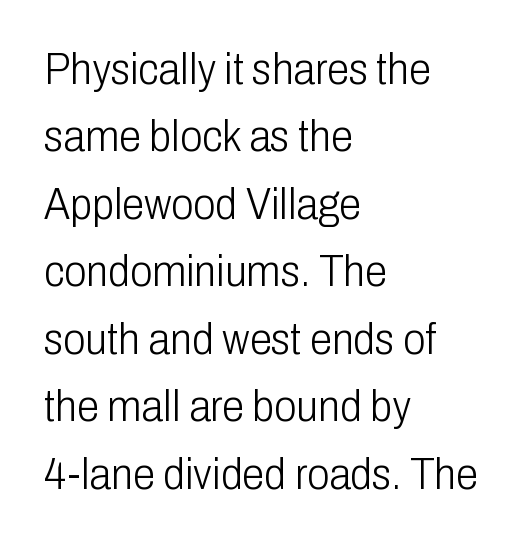
Beneath every word, the page is bare. The specimen reads as upright at a glance. The designer left line spacing at the default. You could call the tracking neutral — neither tight nor loose. Compared with a typical body face, this is equally light or lighter still.
